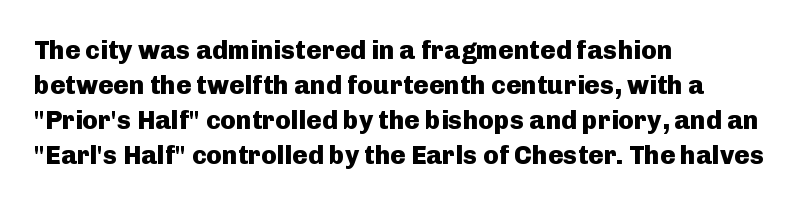
The image shows 26 px bold type, upright; set left-aligned, normal line spacing (1.35x), normal letter spacing, not underlined.
